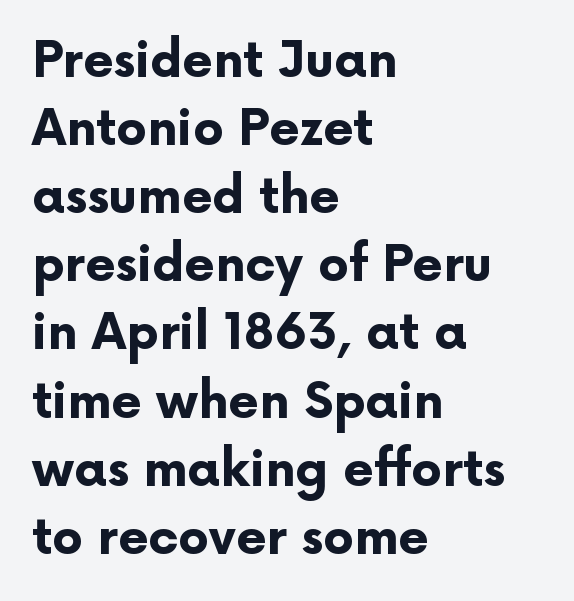
Letters rest on an invisible, unmarked baseline. No italicization has been applied; the sample stays upright. Honestly, the row spacing looks completely unremarkable. The rendering uses natural spacing where letterforms have individual widths. The lines are quadded left.
